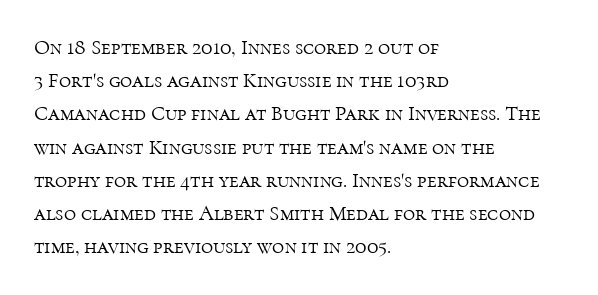
The face looks like a standard text weight, possibly lighter. Short and long lines alike share a common starting point at left. Vertically, the passage feels balanced, rows spaced as you'd expect. A bare baseline throughout the passage. Here the glyphs are tracked normally, forming tight word shapes.
